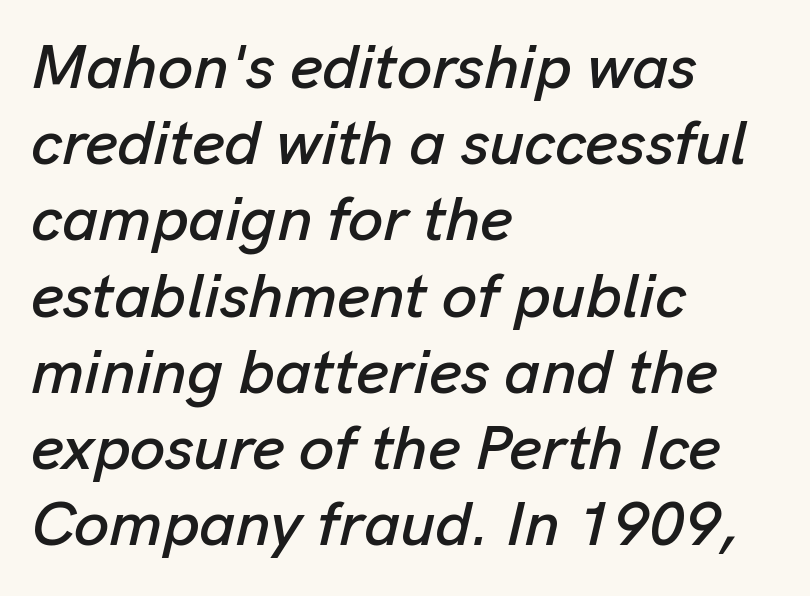
Q: Is the text italic (slanted)? A: Yes, it leans right by about 13 degrees.
Q: Is the text underlined? A: No.
Q: How is the paragraph aligned? A: Left-aligned.
Q: Is the spacing between letters normal or unusually wide? A: Normal.
Q: Width (condensed, normal, or wide)? A: Normal.
Q: Stroke contrast? A: Low.
Q: x-height? A: Medium.
Q: Monospaced? A: No.
